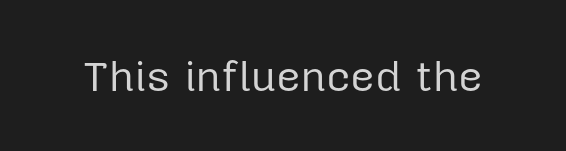
The image shows 43 px regular-weight sans-serif type, upright; set normal letter spacing, not underlined; low stroke contrast and a medium x-height.
